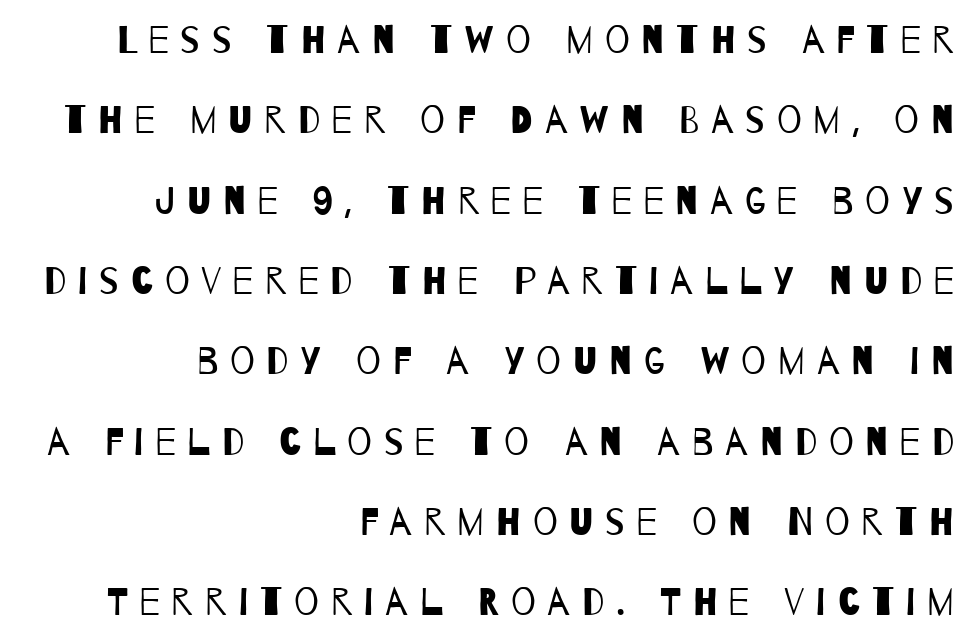
Q: Is the text bold? A: No.
Q: Is the typeface a serif or a sans-serif typeface? A: Sans-serif.
Q: Is the text underlined? A: No.
Q: How is the paragraph aligned? A: Right-aligned.
Q: Is the spacing between letters normal or unusually wide? A: Unusually wide.
Q: Is the spacing between lines tight, normal or loose? A: Loose.
Q: Width (condensed, normal, or wide)? A: Condensed.
Q: Stroke contrast? A: Low.
Q: x-height? A: Large.
Q: Monospaced? A: No.
